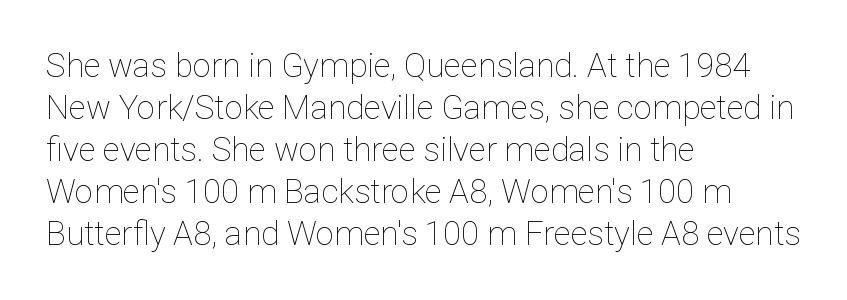
{"italic": "no", "bold": "no", "weight": "thin", "width": "normal", "stroke_contrast": "low", "x_height": "medium", "monospaced": "no", "underline": "no", "align": "left", "line_spacing": "normal", "line_spacing_ratio": 1.27, "letter_spacing": "normal", "letter_spacing_em": 0.0, "glyph_px": 33}
